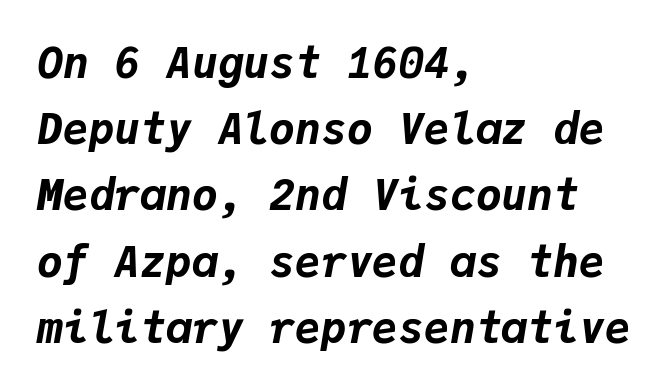
Heavy, bold letterforms. Emphasis-style slanted type is in use. The line-height multiplier appears to be the usual default. The rendering uses typewriter-style spacing with identical character cells.
